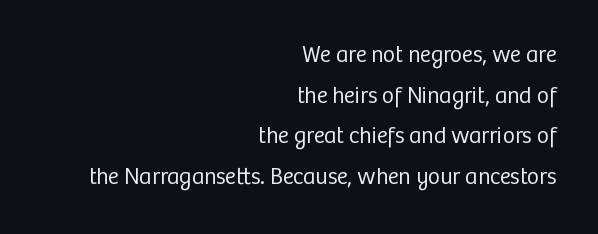
The image shows 23 px text type, upright; set right-aligned, line spacing 1.77x, normal letter spacing, not underlined.
